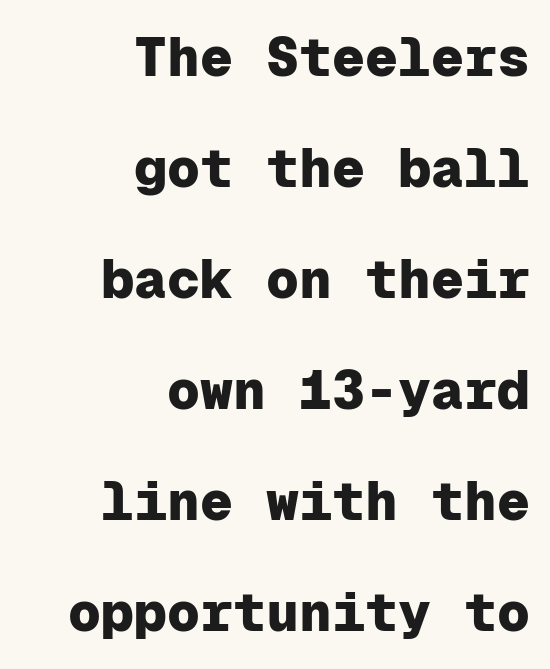
Q: Is the text bold? A: Yes.
Q: Is the text italic (slanted)? A: No, it is upright.
Q: Is the typeface a serif or a sans-serif typeface? A: Sans-serif.
Q: Is the text underlined? A: No.
Q: How is the paragraph aligned? A: Right-aligned.
Q: Is the spacing between letters normal or unusually wide? A: Normal.
Q: Is the spacing between lines tight, normal or loose? A: Loose.
Q: Width (condensed, normal, or wide)? A: Normal.
Q: Stroke contrast? A: Low.
Q: x-height? A: Medium.
Q: Monospaced? A: Yes.
